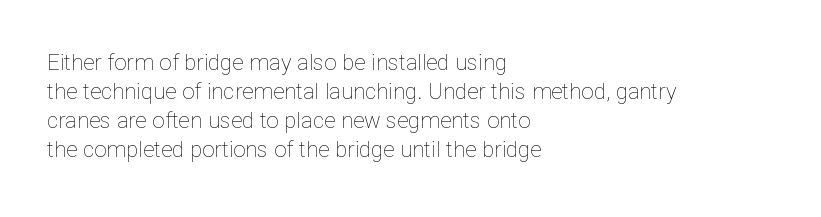
{"italic": "no", "bold": "no", "underline": "no", "align": "left", "line_spacing": "normal", "line_spacing_ratio": 1.32, "letter_spacing": "normal", "letter_spacing_em": 0.0, "glyph_px": 22}
